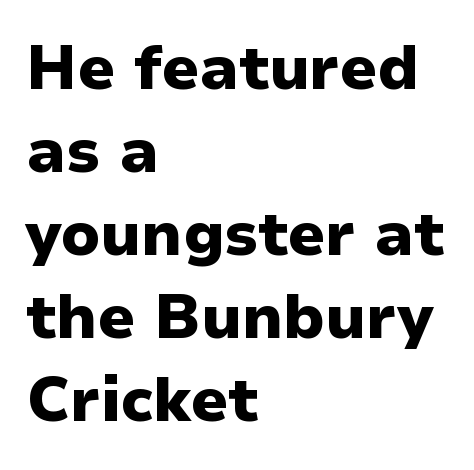
The image shows 62 px heavy sans-serif type, upright; set left-aligned, normal line spacing (1.34x), normal letter spacing, not underlined; low stroke contrast and a medium x-height.
